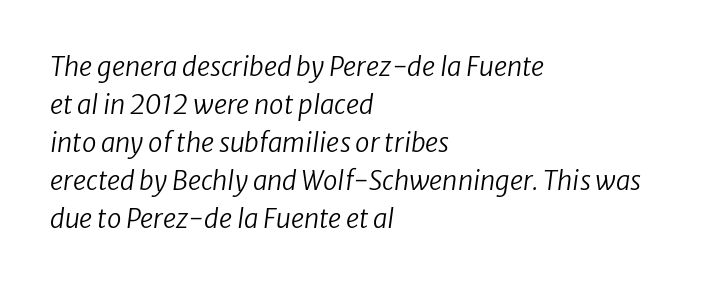
The image shows 26 px text type, italic (leaning right); set left-aligned, normal line spacing (1.46x), normal letter spacing, not underlined.
